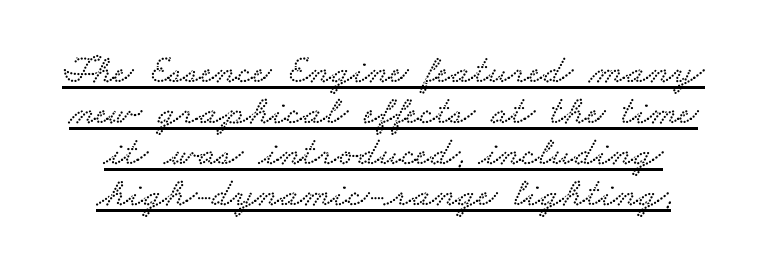
The image shows 41 px wide serif type; set tight line spacing (1.0x), normal letter spacing, underlined; low stroke contrast and a small x-height.
